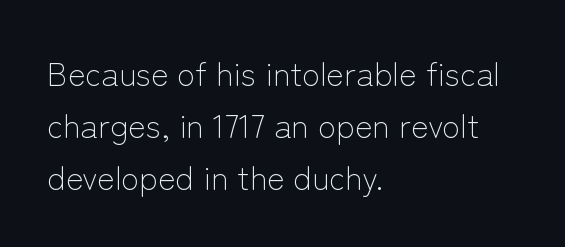
{"serif": "no", "italic": "no", "bold": "no", "weight": "light", "width": "normal", "stroke_contrast": "low", "x_height": "medium", "monospaced": "no", "underline": "no", "align": "left", "line_spacing": "normal", "line_spacing_ratio": 1.57, "letter_spacing": "normal", "letter_spacing_em": 0.0, "glyph_px": 33}
